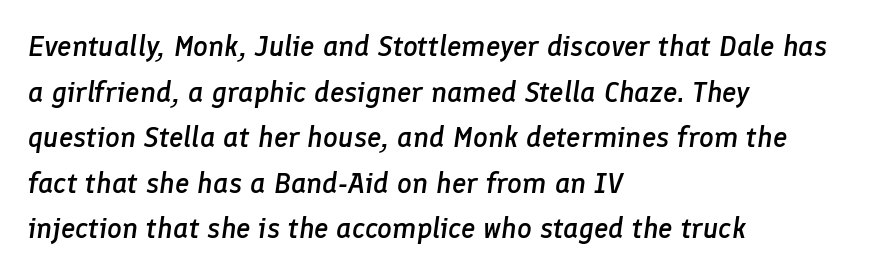
{"italic": "yes", "lean": "right", "slant_degrees": 8, "bold": "semi", "weight": "semibold", "width": "normal", "stroke_contrast": "low", "x_height": "medium", "monospaced": "no", "underline": "no", "align": "left", "line_spacing": "normal", "line_spacing_ratio": 1.57, "letter_spacing": "normal", "letter_spacing_em": 0.0, "glyph_px": 29}
